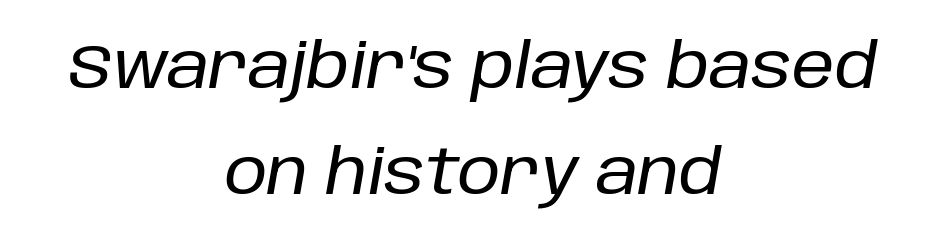
Default kerning and tracking; the words read as compact shapes. Think of a printed novel: that variable character pitch is what you see here. Casual observation: everything's sitting right in the middle. Observe the lean: these are italic letterforms. Quick note: underline off.
